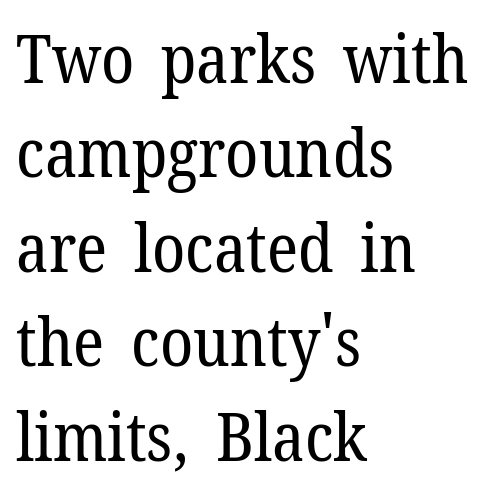
Lines of text with bare space underneath. The compositor pushed each line to the left boundary. Serif or sans? Serif — the stroke terminals have little feet. Every stem runs plumb, perpendicular to the baseline.
